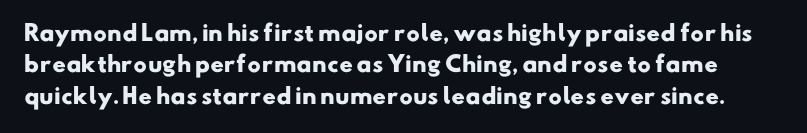
Its strokes are broad and dark, the hallmark of bold type. Standard letterfit; no display-style spreading of the glyphs. Line spacing here is normal. Words float on clear page, feet unadorned.
